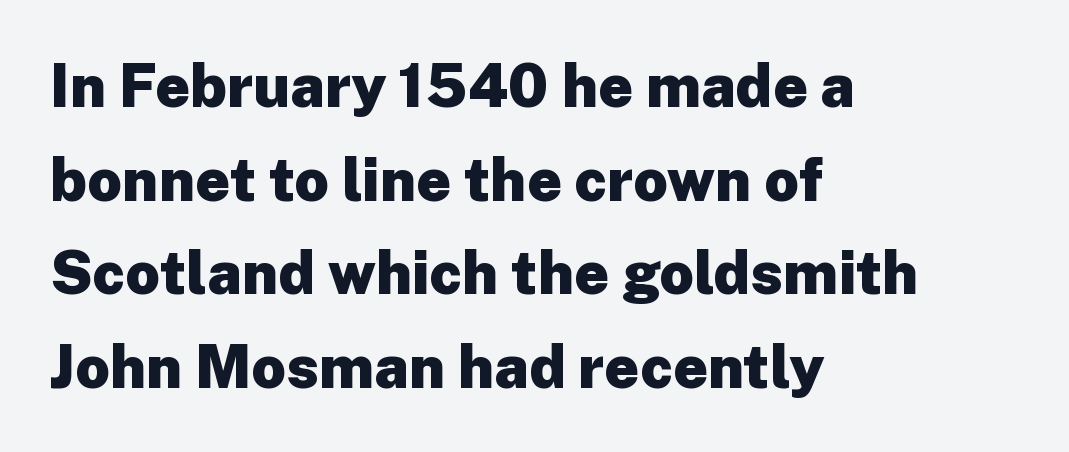
{"serif": "no", "italic": "no", "bold": "yes", "weight": "heavy", "width": "normal", "stroke_contrast": "low", "x_height": "medium", "monospaced": "no", "underline": "no", "align": "left", "line_spacing": "normal", "line_spacing_ratio": 1.56, "letter_spacing": "normal", "letter_spacing_em": 0.0, "glyph_px": 60}
